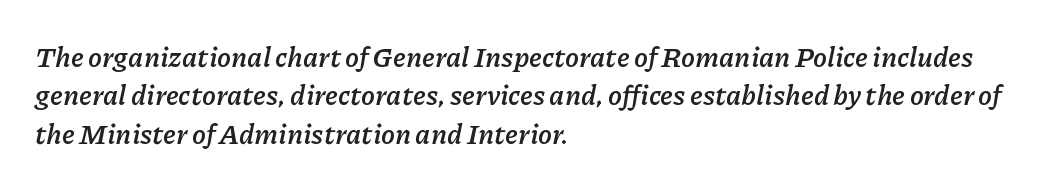
Bare-footed words on every line. Notice how descenders clear the ascenders below comfortably — that's standard leading. Designer's note — italics engaged. Caption: bold face, heavy strokes. Is this a fixed-width face? No — the glyphs have proportional, varying widths. Line beginnings align vertically; line endings do not.
